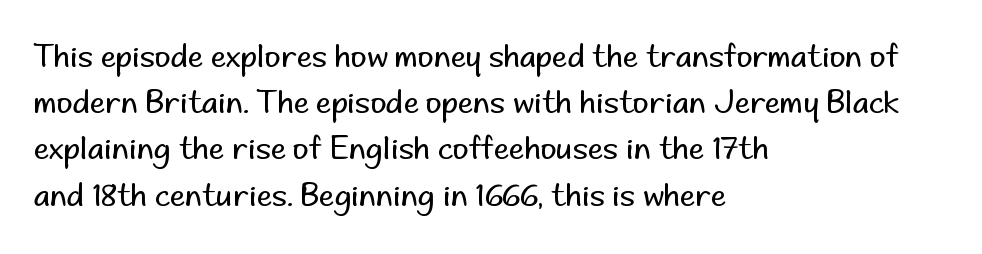
Q: Is the text bold? A: No.
Q: Is the text italic (slanted)? A: No, it is upright.
Q: Is the typeface a serif or a sans-serif typeface? A: Sans-serif.
Q: Is the text underlined? A: No.
Q: How is the paragraph aligned? A: Left-aligned.
Q: Is the spacing between letters normal or unusually wide? A: Normal.
Q: Is the spacing between lines tight, normal or loose? A: Normal.
Q: Width (condensed, normal, or wide)? A: Normal.
Q: Stroke contrast? A: Low.
Q: x-height? A: Small.
Q: Monospaced? A: No.
